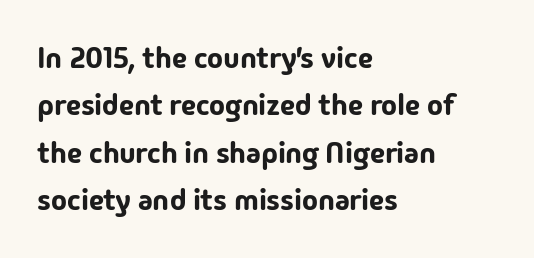
Q: Is the text italic (slanted)? A: No, it is upright.
Q: Is the typeface a serif or a sans-serif typeface? A: Sans-serif.
Q: Is the text underlined? A: No.
Q: How is the paragraph aligned? A: Left-aligned.
Q: Is the spacing between letters normal or unusually wide? A: Normal.
Q: Is the spacing between lines tight, normal or loose? A: Normal.
Q: Width (condensed, normal, or wide)? A: Normal.
Q: Stroke contrast? A: Low.
Q: x-height? A: Medium.
Q: Monospaced? A: No.
